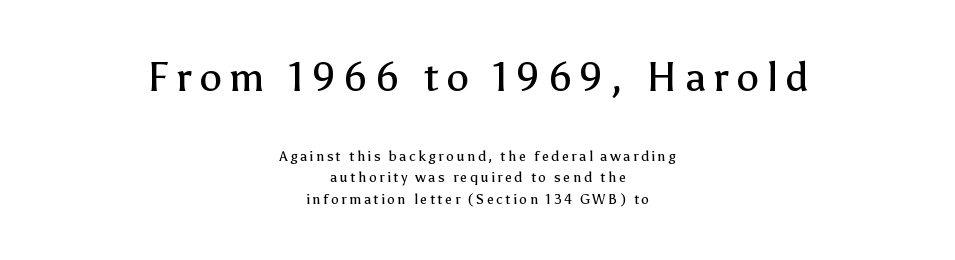
The block of text has a typical density, with ordinary space between rows. Neither beginnings nor endings align; midpoints do. These lines are rendered in a variable-pitch font. The emphasis by scale lands on block number one, above.
